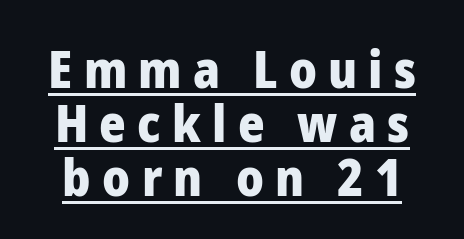
One glance says dense: line gaps are narrower than usual. The letters are bold, with thick, heavy strokes. Each letter's strokes conclude bluntly, with no projecting serifs. Think of a printed novel: that variable character pitch is what you see here.
